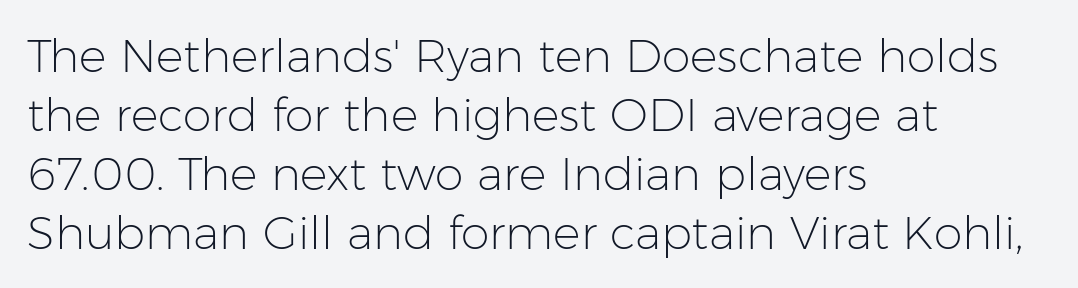
{"serif": "no", "italic": "no", "bold": "no", "weight": "light", "width": "normal", "stroke_contrast": "low", "x_height": "medium", "monospaced": "no", "underline": "no", "align": "left", "line_spacing": "normal", "line_spacing_ratio": 1.28, "letter_spacing": "normal", "letter_spacing_em": 0.0, "glyph_px": 46}
